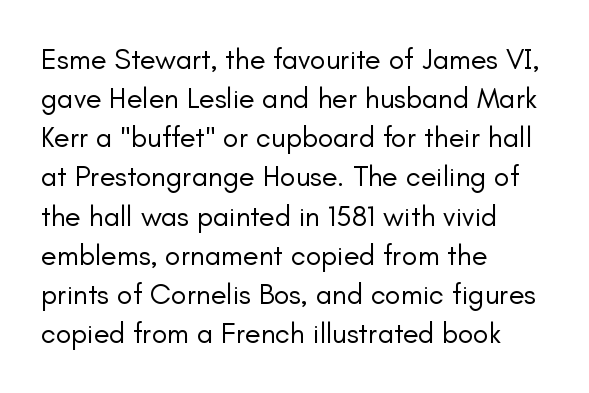
The type is set solid horizontally, with unmodified tracking. Serifs: no, the terminals of the letterforms are clean. The face looks like a standard text weight, possibly lighter. Spacing verdict: proportional, widths tailored to each character. Compared with a centered layout, this one pins lines to the left instead.
